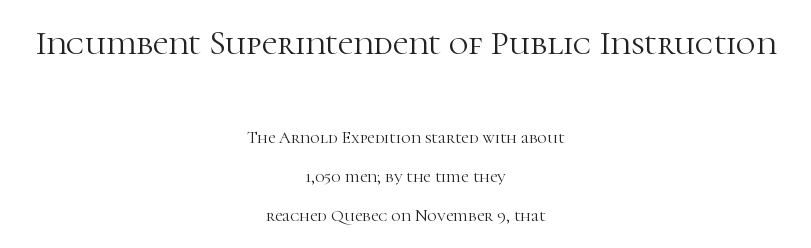
{"serif": "yes", "italic": "no", "bold": "no", "weight": "light", "width": "normal", "stroke_contrast": "high", "x_height": "medium", "monospaced": "no", "underline": "no", "align": "center", "line_spacing": "loose", "line_spacing_ratio": 2.29, "letter_spacing": "normal", "letter_spacing_em": 0.0, "larger_block": "first", "size_ratio": 2.0, "glyph_px": 34}
